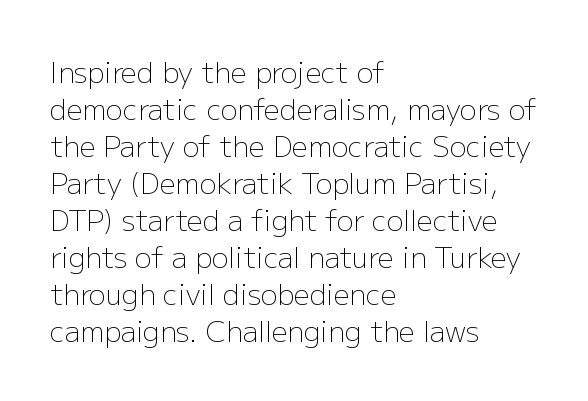
Q: Is the text bold? A: No.
Q: Is the text italic (slanted)? A: No, it is upright.
Q: Is the typeface a serif or a sans-serif typeface? A: Sans-serif.
Q: Is the text underlined? A: No.
Q: How is the paragraph aligned? A: Left-aligned.
Q: Is the spacing between letters normal or unusually wide? A: Normal.
Q: Is the spacing between lines tight, normal or loose? A: Normal.
Q: Width (condensed, normal, or wide)? A: Normal.
Q: Stroke contrast? A: Low.
Q: x-height? A: Medium.
Q: Monospaced? A: No.
